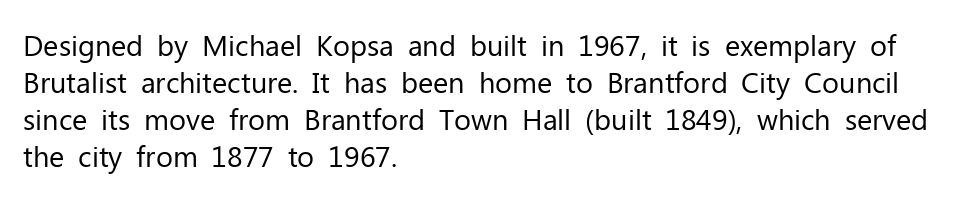
{"serif": "no", "italic": "no", "bold": "no", "weight": "regular", "width": "normal", "stroke_contrast": "low", "x_height": "medium", "monospaced": "no", "underline": "no", "align": "left", "line_spacing": "normal", "line_spacing_ratio": 1.28, "letter_spacing": "normal", "letter_spacing_em": 0.0, "glyph_px": 29}
